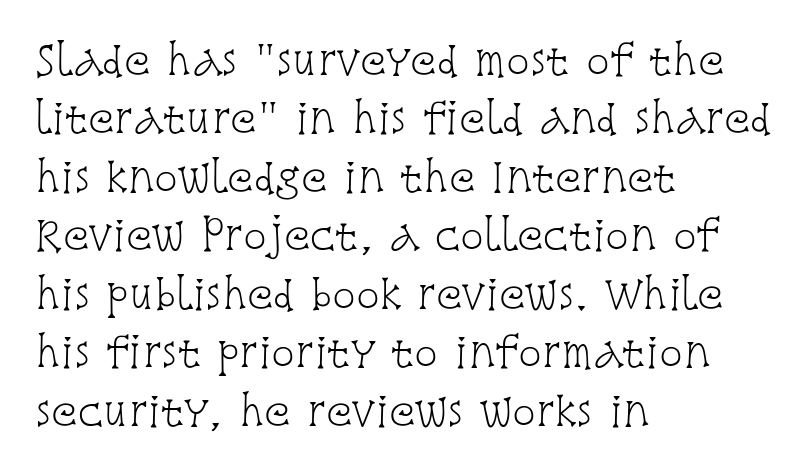
The image shows 39 px light, condensed serif type, upright; set left-aligned, normal line spacing (1.5x), normal letter spacing, not underlined; low stroke contrast and a large x-height.
